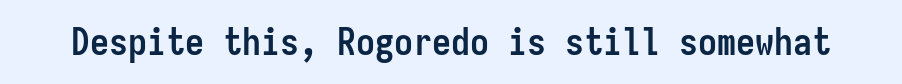
The image shows 38 px semibold, condensed sans-serif type, upright, monospaced; set normal letter spacing, not underlined; low stroke contrast and a medium x-height.
